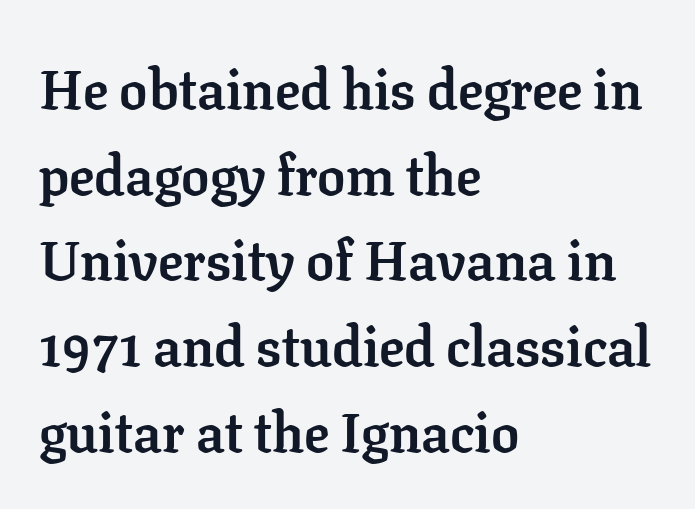
A typesetter would label this face a serif. Proportional: the letters do not fall into vertical columns. The ragged edge is on the right, which tells us the setting is flush left. If you measured baseline to baseline, you'd find a middling distance.
